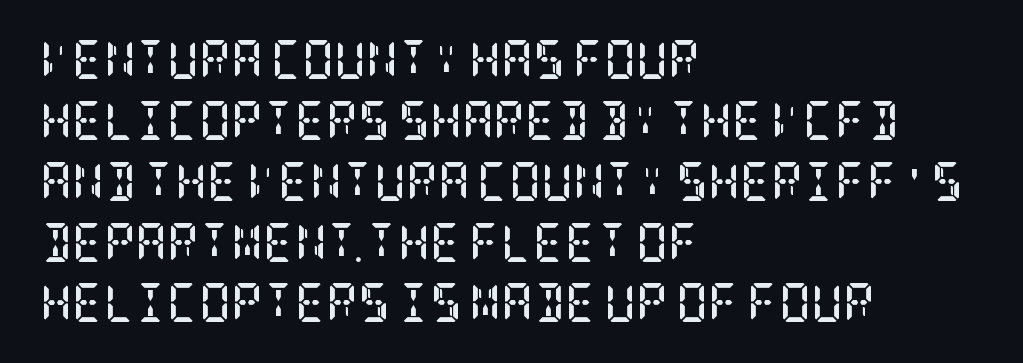
Q: Is the text bold? A: Yes.
Q: Is the text italic (slanted)? A: No, it is upright.
Q: Is the typeface a serif or a sans-serif typeface? A: Serif.
Q: Is the text underlined? A: No.
Q: How is the paragraph aligned? A: Left-aligned.
Q: Is the spacing between letters normal or unusually wide? A: Normal.
Q: Is the spacing between lines tight, normal or loose? A: Normal.
Q: Width (condensed, normal, or wide)? A: Condensed.
Q: Stroke contrast? A: Low.
Q: x-height? A: Large.
